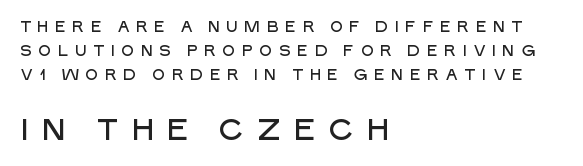
Q: Is the text italic (slanted)? A: No, it is upright.
Q: Is the typeface a serif or a sans-serif typeface? A: Sans-serif.
Q: Is the text underlined? A: No.
Q: How is the paragraph aligned? A: Left-aligned.
Q: Is the spacing between letters normal or unusually wide? A: Unusually wide.
Q: Is the spacing between lines tight, normal or loose? A: Normal.
Q: Which block of text is set in a larger size, the first (top) or the second (bottom)? A: The second (bottom) one.
Q: Width (condensed, normal, or wide)? A: Normal.
Q: Stroke contrast? A: Low.
Q: x-height? A: Large.
Q: Monospaced? A: No.
